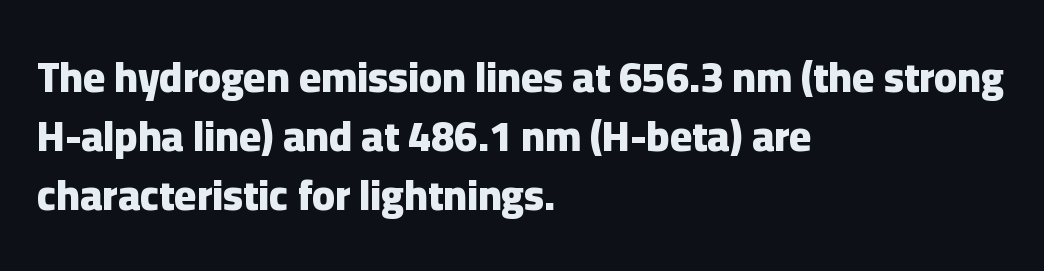
{"serif": "no", "italic": "no", "bold": "yes", "weight": "heavy", "width": "normal", "stroke_contrast": "low", "x_height": "medium", "monospaced": "no", "underline": "no", "align": "left", "line_spacing": "normal", "line_spacing_ratio": 1.4, "letter_spacing": "normal", "letter_spacing_em": 0.0, "glyph_px": 42}
